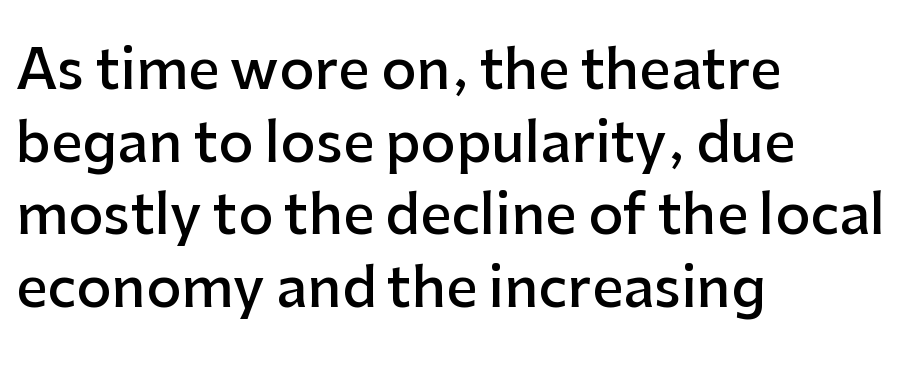
Q: Is the text bold? A: Semi-bold.
Q: Is the text italic (slanted)? A: No, it is upright.
Q: Is the typeface a serif or a sans-serif typeface? A: Sans-serif.
Q: Is the text underlined? A: No.
Q: How is the paragraph aligned? A: Left-aligned.
Q: Is the spacing between letters normal or unusually wide? A: Normal.
Q: Is the spacing between lines tight, normal or loose? A: Normal.
Q: Width (condensed, normal, or wide)? A: Normal.
Q: Stroke contrast? A: Low.
Q: x-height? A: Medium.
Q: Monospaced? A: No.
